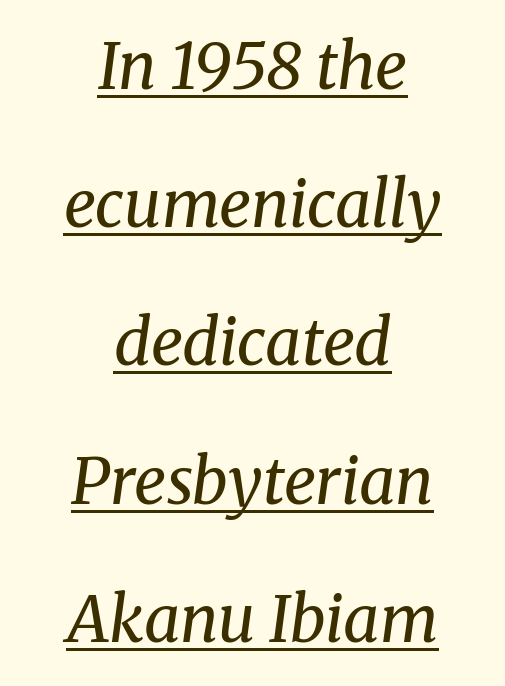
Q: Is the text bold? A: No.
Q: Is the text italic (slanted)? A: Yes, it leans right by about 8 degrees.
Q: Is the typeface a serif or a sans-serif typeface? A: Serif.
Q: Is the text underlined? A: Yes.
Q: How is the paragraph aligned? A: Centered.
Q: Is the spacing between letters normal or unusually wide? A: Normal.
Q: Is the spacing between lines tight, normal or loose? A: Loose.
Q: Width (condensed, normal, or wide)? A: Normal.
Q: Stroke contrast? A: Medium.
Q: x-height? A: Medium.
Q: Monospaced? A: No.
